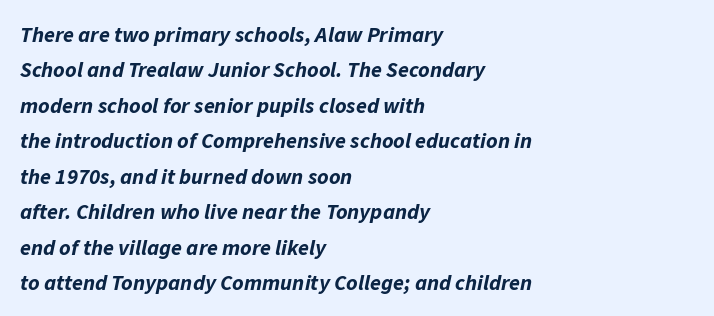
{"italic": "yes", "lean": "right", "slant_degrees": 11, "bold": "yes", "underline": "no", "align": "left", "line_spacing": "normal", "line_spacing_ratio": 1.61, "letter_spacing": "normal", "letter_spacing_em": 0.0, "glyph_px": 22}
